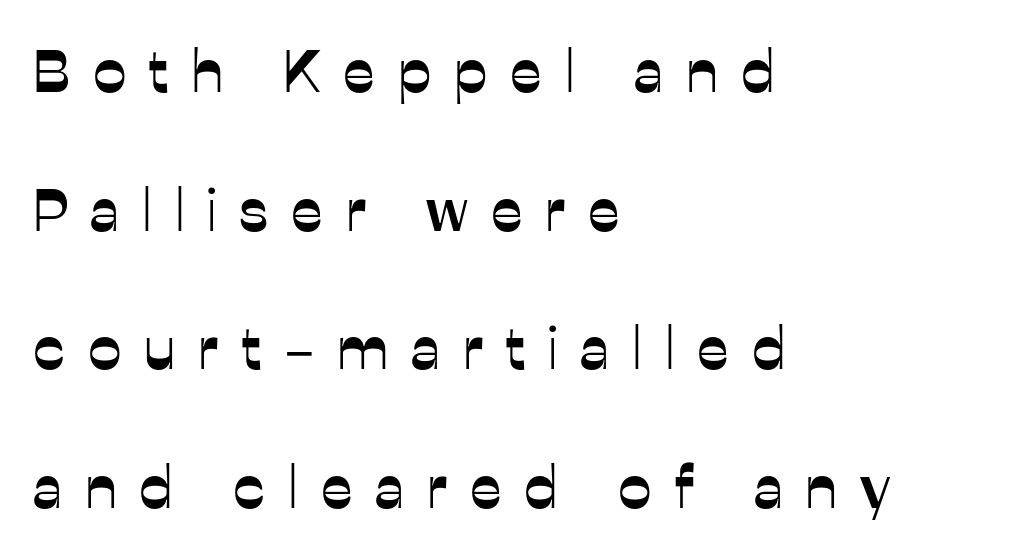
The image shows 60 px sans-serif type, upright; set left-aligned, loose line spacing (2.31x), unusually wide letter spacing (+0.38 em), not underlined; low stroke contrast and a medium x-height.
